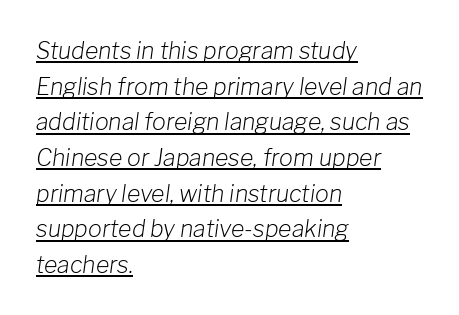
The gaps between neighbouring characters are ordinary and unremarkable. What decoration does the sample have? An underline. The whole block is typeset with a tilt. Counters stay open thanks to moderate or lighter strokes. The rows are spaced the way most documents space them.
